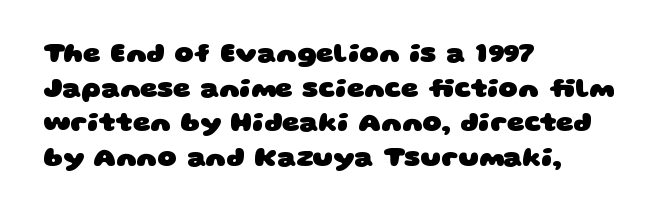
The image shows 27 px bold type; set left-aligned, normal line spacing (1.28x), normal letter spacing, not underlined.
